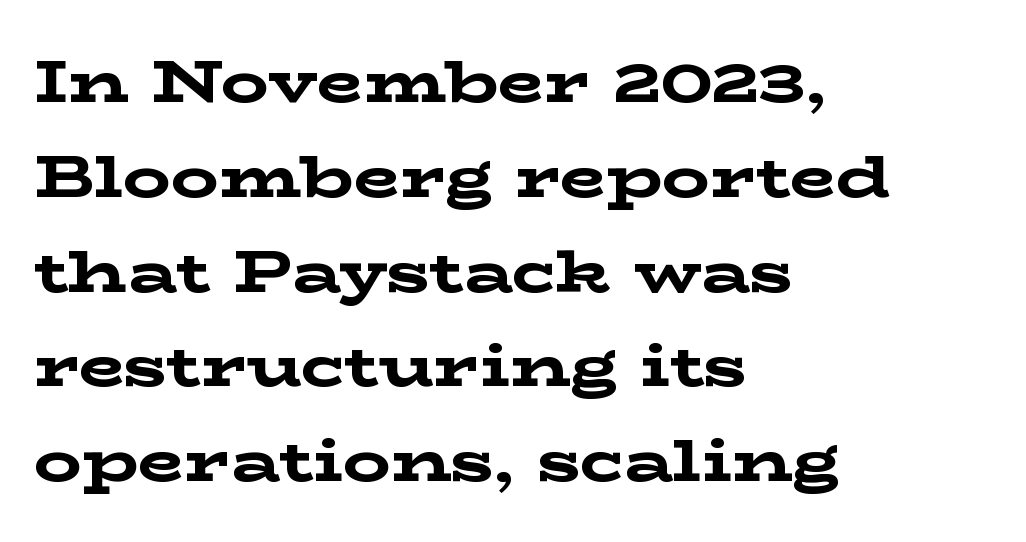
{"serif": "yes", "italic": "no", "bold": "yes", "weight": "bold", "width": "wide", "stroke_contrast": "low", "x_height": "medium", "monospaced": "no", "underline": "no", "align": "left", "line_spacing": "normal", "line_spacing_ratio": 1.58, "letter_spacing": "normal", "letter_spacing_em": 0.0, "glyph_px": 60}
